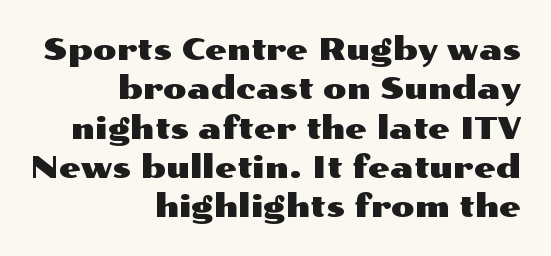
The image shows 31 px wide sans-serif type, upright; set right-aligned, normal line spacing (1.27x), normal letter spacing, not underlined; medium stroke contrast and a medium x-height.
